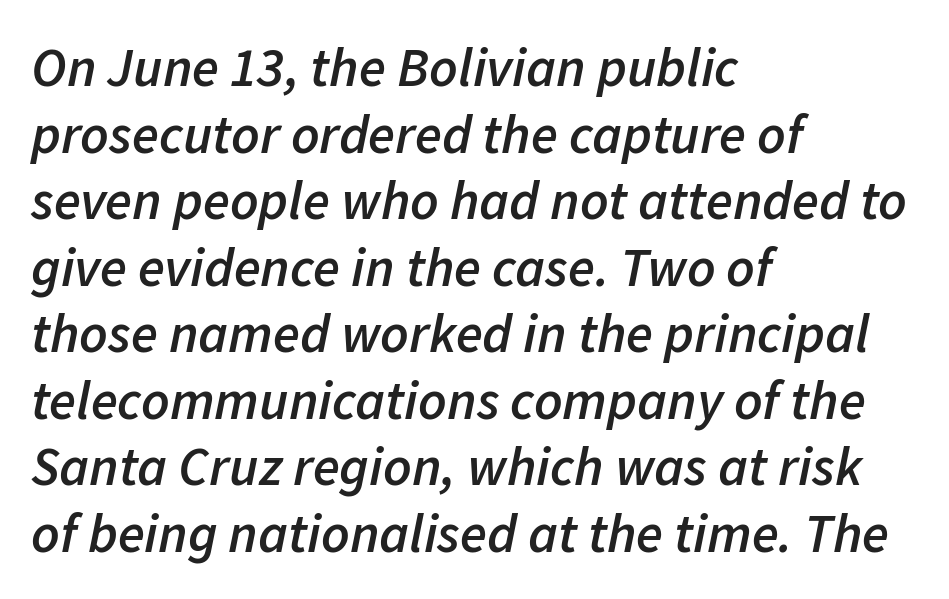
{"italic": "yes", "lean": "right", "slant_degrees": 11, "bold": "semi", "weight": "semibold", "width": "normal", "stroke_contrast": "low", "x_height": "medium", "monospaced": "no", "underline": "no", "align": "left", "line_spacing_ratio": 1.21, "letter_spacing": "normal", "letter_spacing_em": 0.0, "glyph_px": 55}
